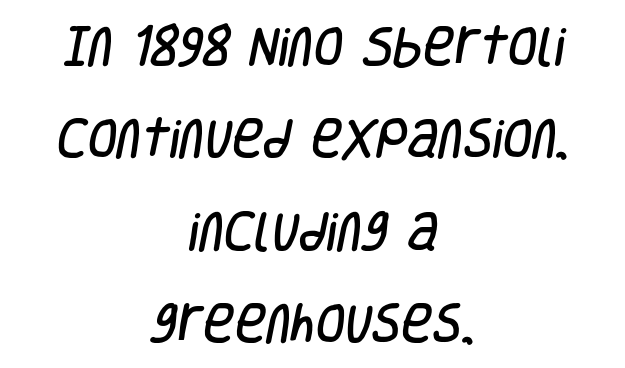
Q: Is the typeface a serif or a sans-serif typeface? A: Sans-serif.
Q: Is the text underlined? A: No.
Q: How is the paragraph aligned? A: Centered.
Q: Is the spacing between letters normal or unusually wide? A: Normal.
Q: Is the spacing between lines tight, normal or loose? A: Loose.
Q: Width (condensed, normal, or wide)? A: Condensed.
Q: Stroke contrast? A: Low.
Q: x-height? A: Large.
Q: Monospaced? A: No.
